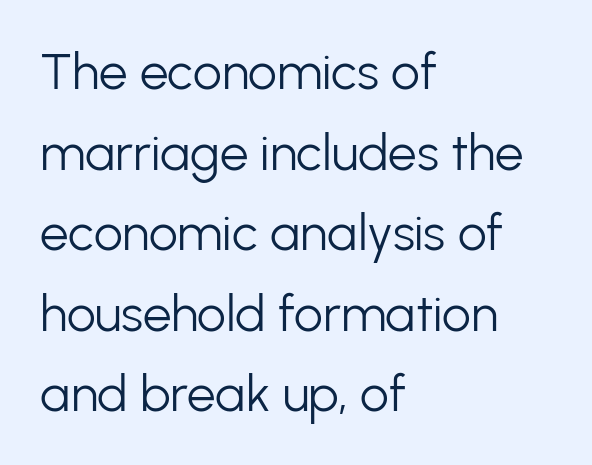
{"serif": "no", "italic": "no", "bold": "no", "weight": "light", "width": "normal", "stroke_contrast": "low", "x_height": "medium", "monospaced": "no", "underline": "no", "align": "left", "line_spacing": "normal", "line_spacing_ratio": 1.58, "letter_spacing": "normal", "letter_spacing_em": 0.0, "glyph_px": 51}
